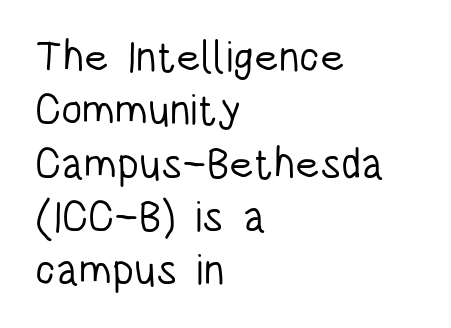
The image shows 43 px light, condensed sans-serif type, upright; set left-aligned, line spacing 1.24x, normal letter spacing, not underlined; low stroke contrast and a large x-height.
